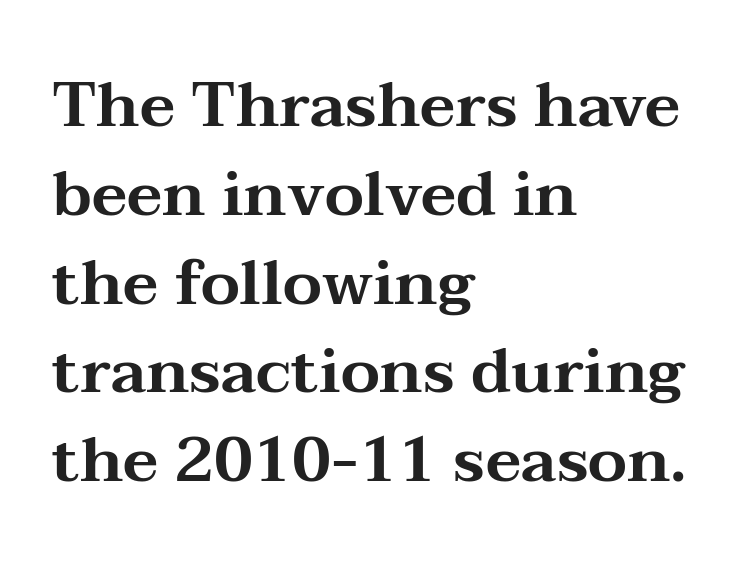
In terms of letterform style, serifs are clearly present. You can tell it's not italic because the verticals are truly vertical. Only glyphs here, with clear space below each row. These lines are rendered in a variable-pitch font.
